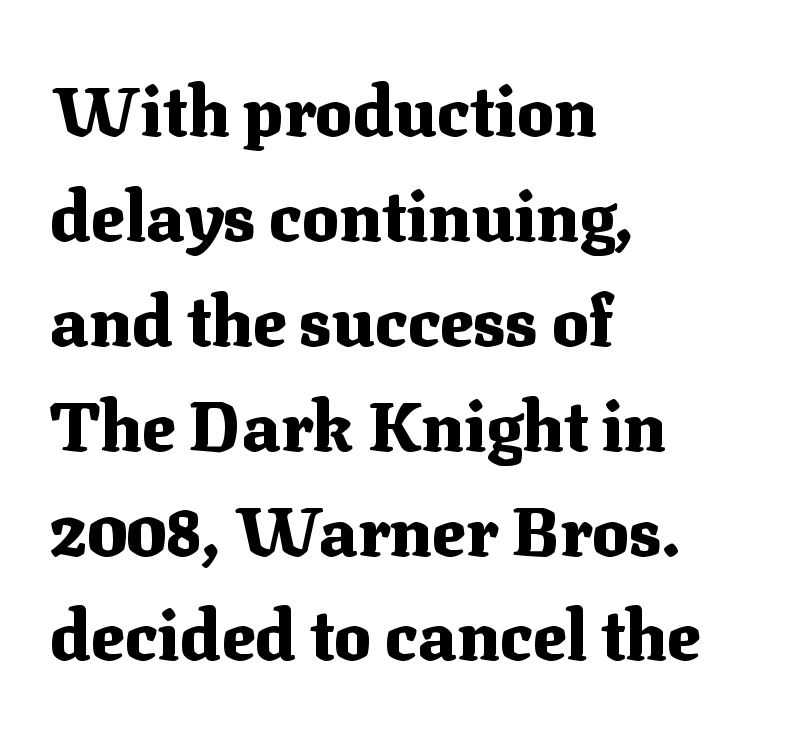
Is this a sans? No — the strokes have serifs. Compared with typical body copy, the letter spacing here is the same. Weight check: bold — yes, fully. The letters advance in unequal steps, a hallmark of proportional type. In terms of leading, this rendering sits right in the middle.
